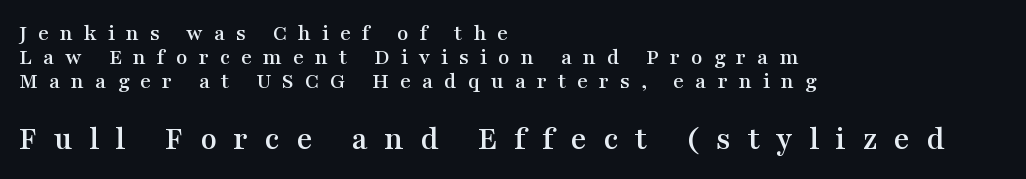
You could only call the tracking loose — the letters float apart. Whoever set this made the second block the dominant, larger element. Varying glyph widths throughout — classic text-font behaviour. Line spacing here is tight. In terms of letterform style, serifs are clearly present.
